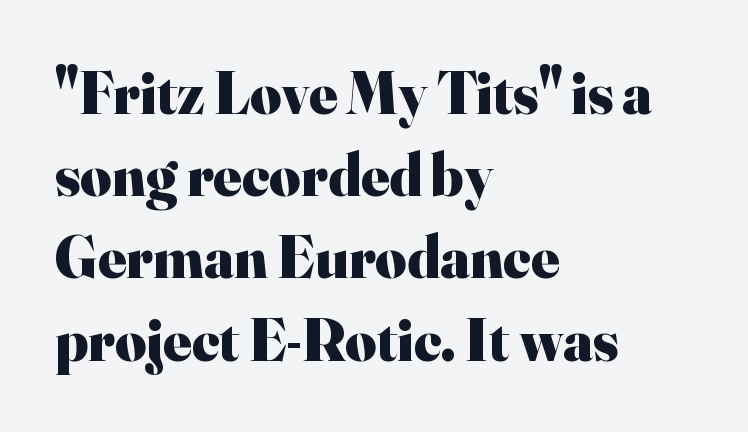
The image shows 60 px heavy serif type, upright; set left-aligned, normal line spacing (1.37x), normal letter spacing, not underlined; high stroke contrast and a small x-height.
